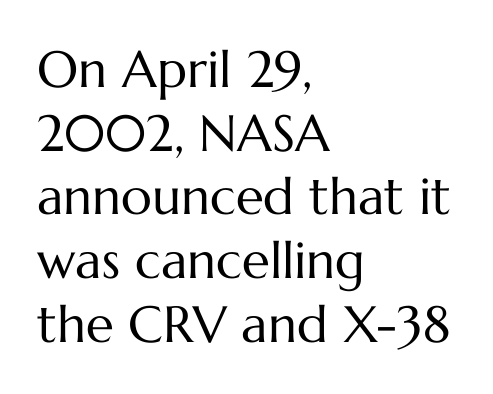
This sample has the flowing, uneven cadence of proportional lettering. This sample keeps an unexceptional amount of space between lines. Lines of text with bare space underneath. The weight tops out at a normal text grade.
